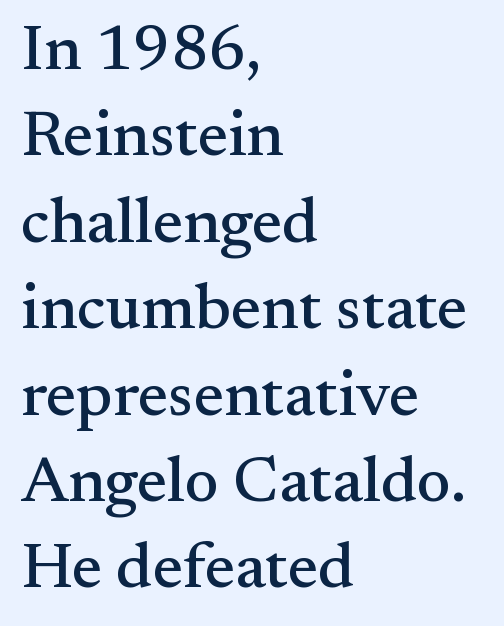
The image shows 64 px serif type, upright; set left-aligned, normal line spacing (1.35x), normal letter spacing, not underlined; medium stroke contrast and a small x-height.
